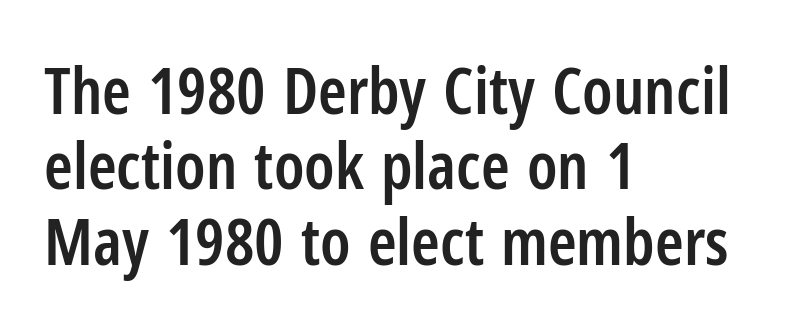
Q: Is the text bold? A: Semi-bold.
Q: Is the text italic (slanted)? A: No, it is upright.
Q: Is the typeface a serif or a sans-serif typeface? A: Sans-serif.
Q: Is the text underlined? A: No.
Q: How is the paragraph aligned? A: Left-aligned.
Q: Is the spacing between letters normal or unusually wide? A: Normal.
Q: Width (condensed, normal, or wide)? A: Condensed.
Q: Stroke contrast? A: Low.
Q: x-height? A: Medium.
Q: Monospaced? A: No.
